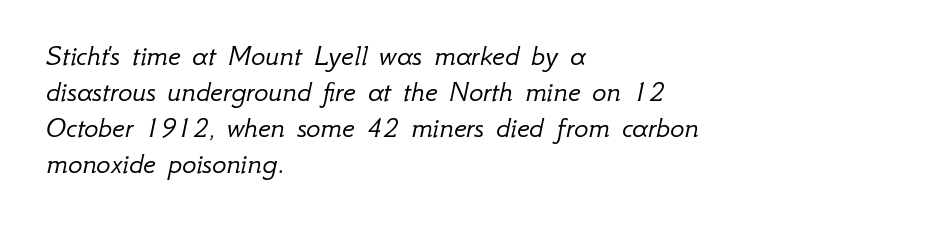
Q: Is the text bold? A: No.
Q: Is the text italic (slanted)? A: Yes, it leans right by about 12 degrees.
Q: Is the text underlined? A: No.
Q: How is the paragraph aligned? A: Left-aligned.
Q: Is the spacing between letters normal or unusually wide? A: Normal.
Q: Width (condensed, normal, or wide)? A: Normal.
Q: Stroke contrast? A: Low.
Q: x-height? A: Small.
Q: Monospaced? A: No.
